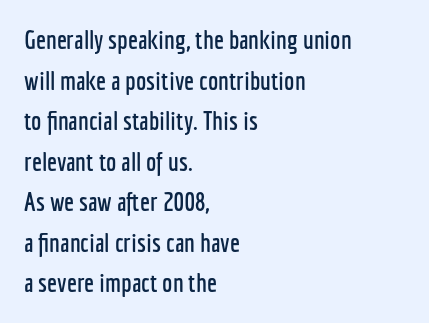
The image shows 26 px text type, upright; set left-aligned, normal line spacing (1.56x), normal letter spacing, not underlined.
